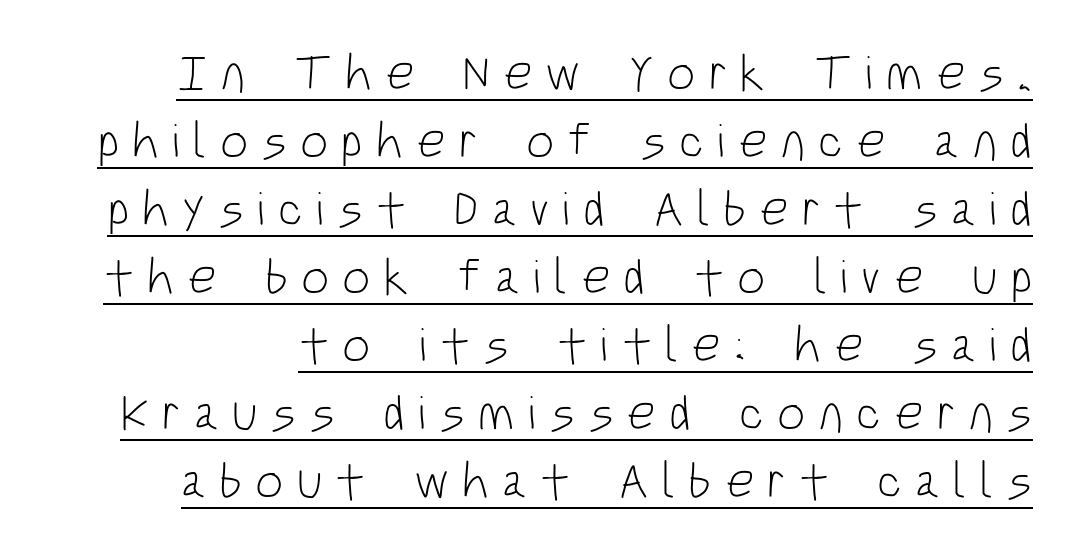
{"serif": "no", "italic": "no", "bold": "no", "weight": "light", "width": "condensed", "stroke_contrast": "low", "x_height": "large", "monospaced": "no", "underline": "yes", "line_spacing": "normal", "line_spacing_ratio": 1.36, "letter_spacing": "wide", "letter_spacing_em": 0.26, "glyph_px": 50}
